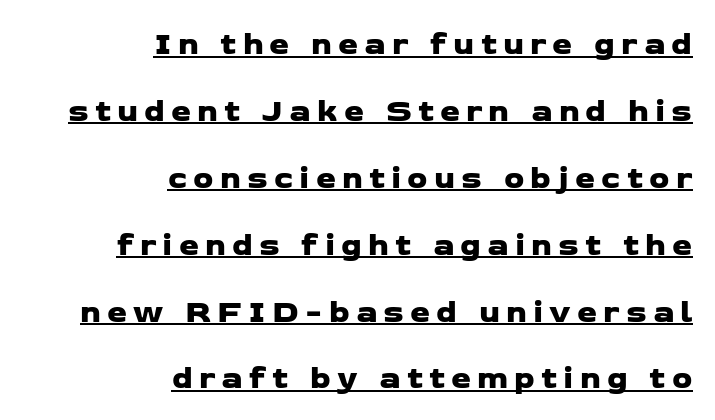
Q: Is the typeface a serif or a sans-serif typeface? A: Sans-serif.
Q: Is the text underlined? A: Yes.
Q: How is the paragraph aligned? A: Right-aligned.
Q: Is the spacing between lines tight, normal or loose? A: Loose.
Q: Width (condensed, normal, or wide)? A: Wide.
Q: Stroke contrast? A: Low.
Q: x-height? A: Medium.
Q: Monospaced? A: No.
